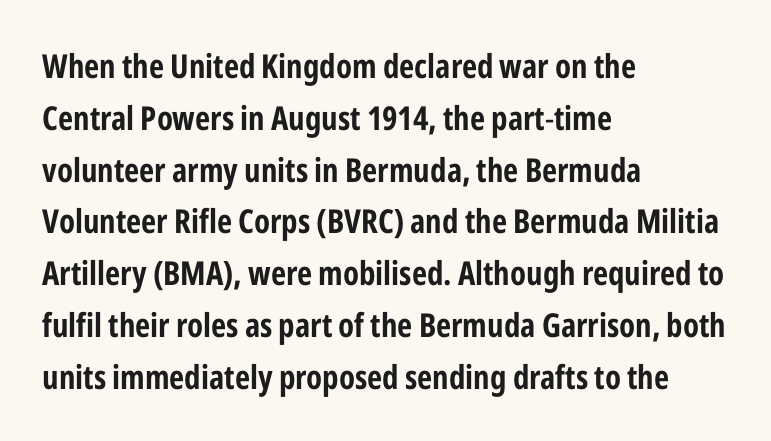
The specimen omits any rule beneath the text block's lines. A typesetter would label this face a sans. The passage shown is typed in a proportional face where columns would drift. Spacing between characters is what you'd get straight out of the box. The ragged edge is on the right, which tells us the setting is flush left.
